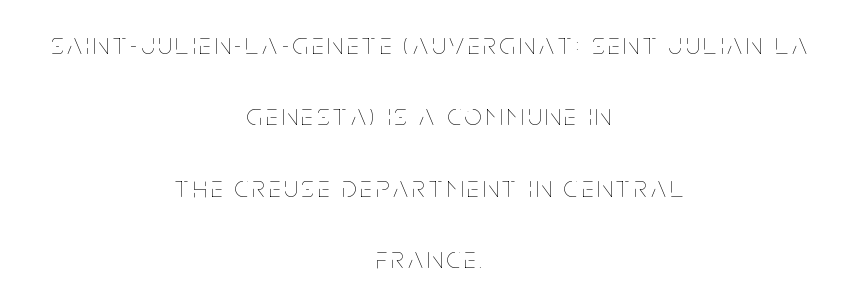
{"italic": "no", "bold": "no", "weight": "thin", "width": "condensed", "stroke_contrast": "low", "x_height": "large", "monospaced": "no", "underline": "no", "align": "center", "line_spacing": "loose", "line_spacing_ratio": 2.38, "glyph_px": 30}
